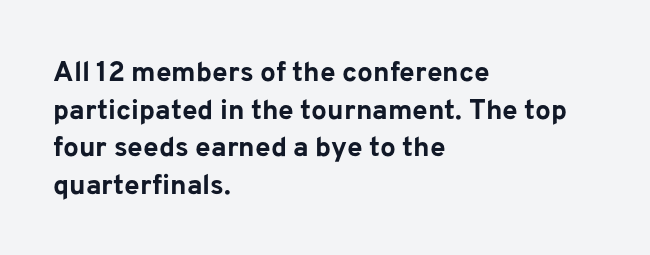
The foot of each line stays bare and open. The text was rendered using a sans face with plain stroke endings. The letters advance in unequal steps, a hallmark of proportional type. Casual observation: everything's shoved over to the left. Regarding leading, the lines here are spaced in the standard way. Nope, not italic — everything's standing straight.
